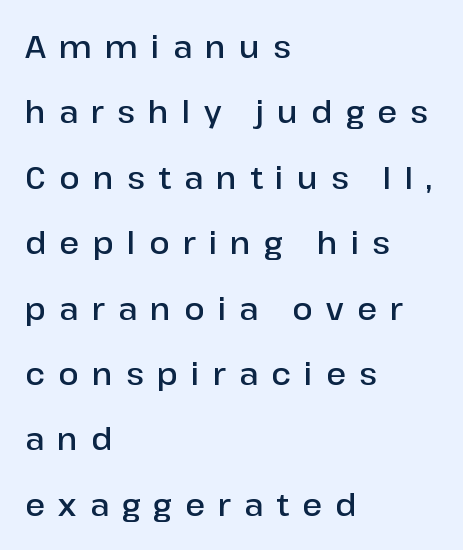
The image shows 30 px semibold sans-serif type, upright; set left-aligned, loose line spacing (2.18x), unusually wide letter spacing (+0.44 em), not underlined; low stroke contrast and a medium x-height.
